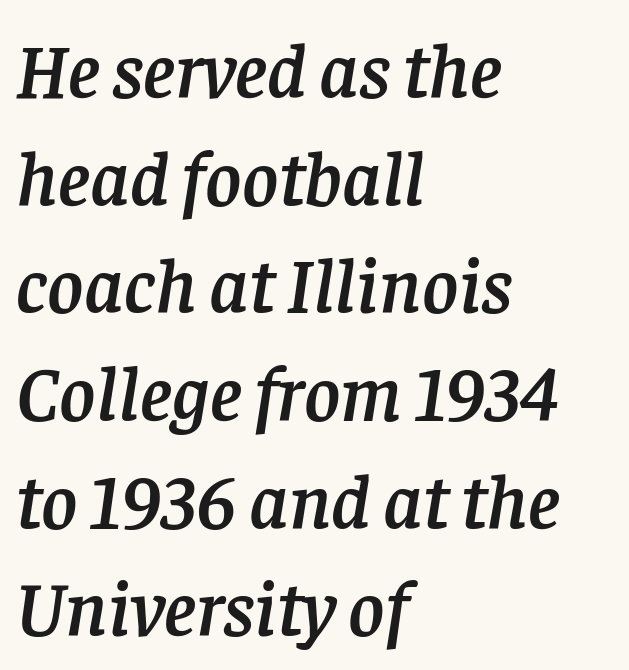
Note the varied advance widths — an 'i' is clearly narrower than an 'm'. These lines keep a tight, regular rhythm from letter to letter. Leftover space on each line is placed entirely after the last word. Is there much room between lines? A standard amount, neither cramped nor airy. Descenders are the only things crossing below the line.
